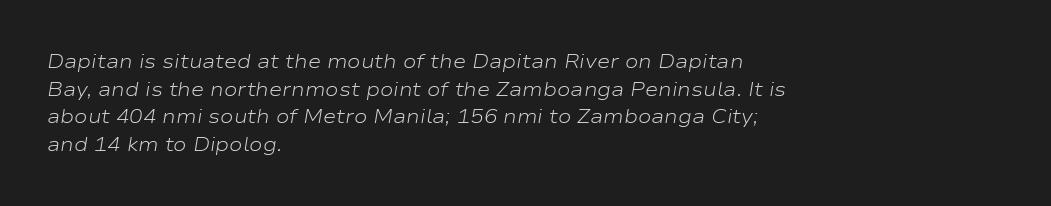
The image shows 20 px text type, italic (leaning right); set left-aligned, normal line spacing (1.38x), normal letter spacing, not underlined.
